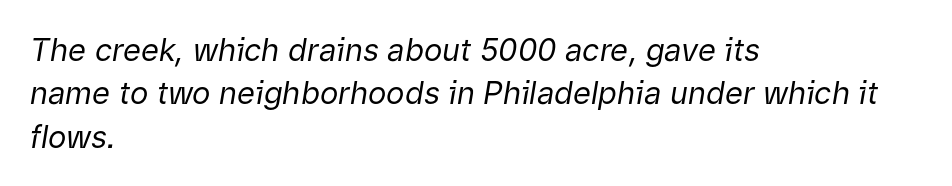
Tracking here is standard; glyphs follow each other at the usual distance. Do the characters align in a grid? No, the font is proportional. The glyphs are unaccompanied by any horizontal stroke below them. This is not heavy type; no bold has been used. When letters slant like this, we call the style italic. Does the leading feel generous? No, just average.
